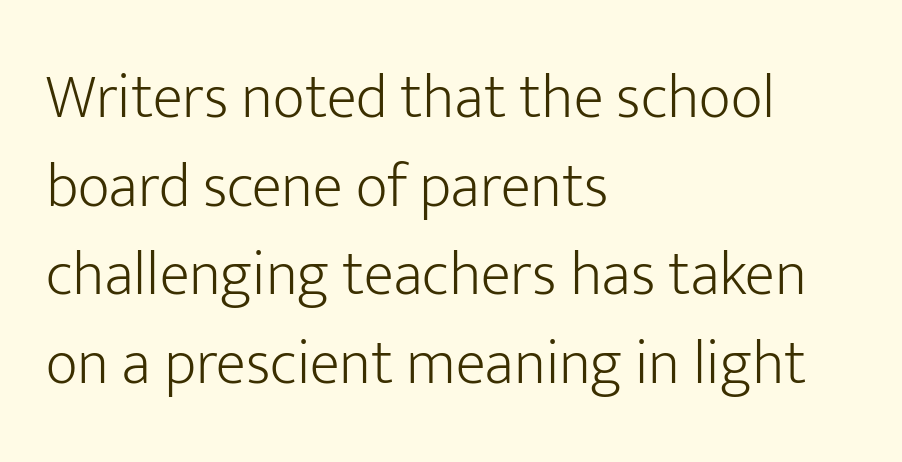
How are the letters spaced? Ordinarily, with no added tracking. Stems and bowls with no extra thickness — not bold. Compared with typical paragraphs, the rows here are spaced about the same. The typography opts for an upright posture over an oblique one.
